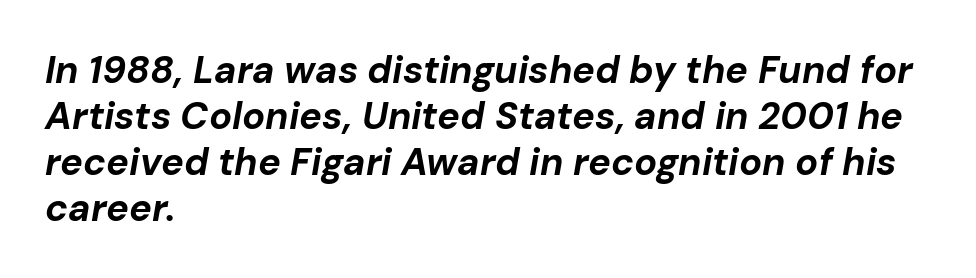
The image shows 38 px bold type, italic (leaning right); set left-aligned, line spacing 1.21x, normal letter spacing, not underlined; low stroke contrast and a medium x-height.
